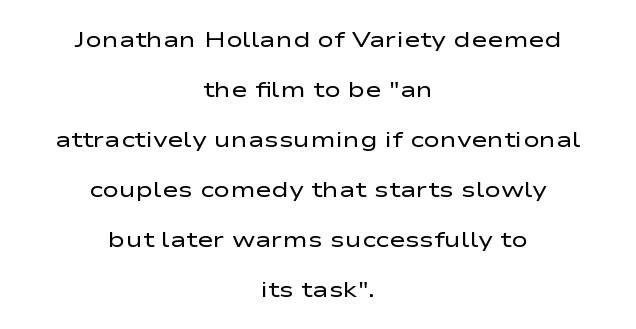
No chunkiness to these letters — they're not bold. The passage shown stacks its lines with a broad gap. Clear beneath every line of the passage. Here the glyphs are tracked normally, forming tight word shapes. Notice how the stems are strictly vertical — no italics here. These lines stack symmetrically, like a column narrowing and widening about its center.
